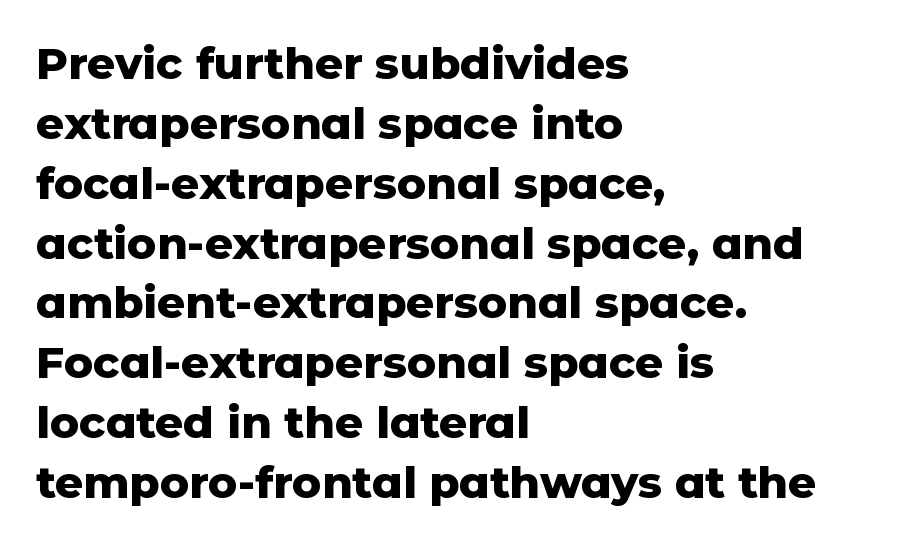
{"serif": "no", "italic": "no", "bold": "yes", "weight": "heavy", "width": "normal", "stroke_contrast": "low", "x_height": "medium", "monospaced": "no", "underline": "no", "align": "left", "line_spacing": "normal", "line_spacing_ratio": 1.36, "letter_spacing": "normal", "letter_spacing_em": 0.0, "glyph_px": 44}
